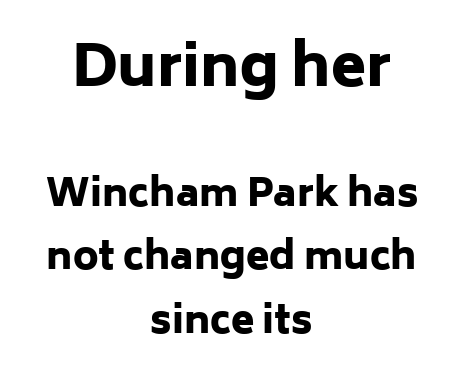
These lines are rendered in a variable-pitch font. Visually the block forms a symmetrical silhouette, jagged on both flanks. Is there any slant? The stems are plumb. Honestly, the letter spacing is just normal — you wouldn't notice it. Reading top to bottom, the characters get smaller at the block break.
